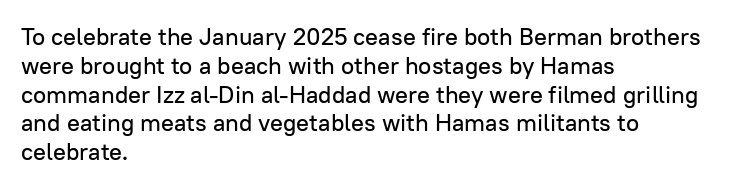
The image shows 24 px text type, upright; set left-aligned, line spacing 1.2x, normal letter spacing, not underlined.
